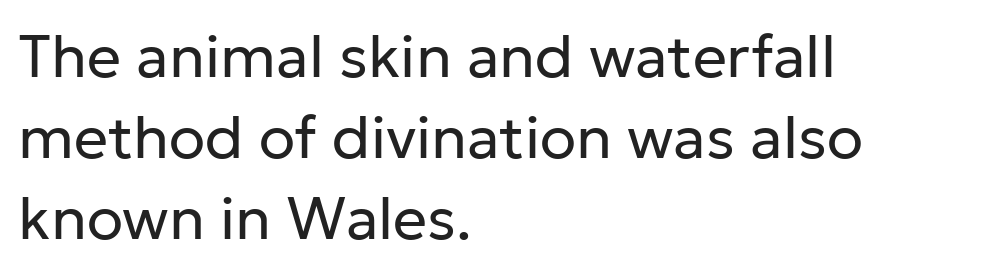
Each letter's strokes conclude bluntly, with no projecting serifs. Think standard paragraph weight, or any step lighter than that. Nobody drew a line under any word here. Standard letterfit; no display-style spreading of the glyphs. The rendering anchors every line to the left-hand side. This sample uses an upright cut, with every glyph sitting square on the baseline.
